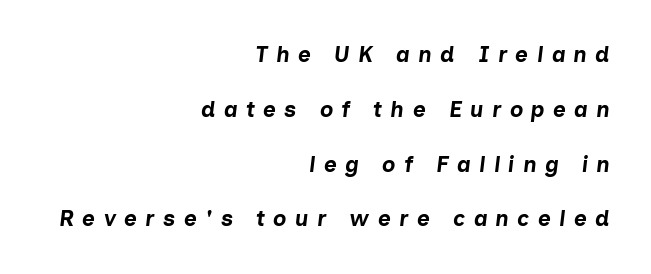
Q: Is the text bold? A: Yes.
Q: Is the text italic (slanted)? A: Yes, it leans right by about 7 degrees.
Q: Is the text underlined? A: No.
Q: How is the paragraph aligned? A: Right-aligned.
Q: Is the spacing between letters normal or unusually wide? A: Unusually wide.
Q: Is the spacing between lines tight, normal or loose? A: Loose.
